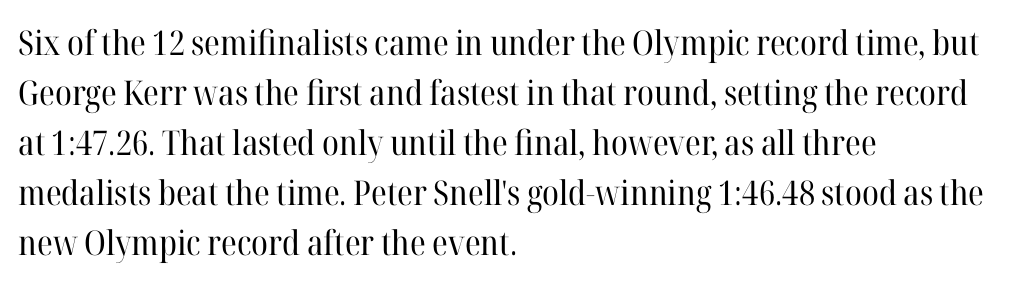
The lines sit at an ordinary, default distance from one another. Quick note: underline off. Do the letters lean? They stand straight. A light-to-regular cut is what we see here. Compared with a centered layout, this one pins lines to the left instead. The passage shown is typeset with a serif family.
